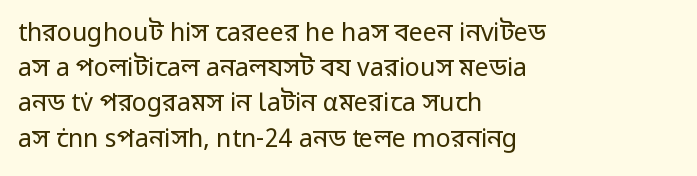
The image shows 25 px text type, upright; set left-aligned, normal line spacing (1.41x), normal letter spacing, not underlined.
